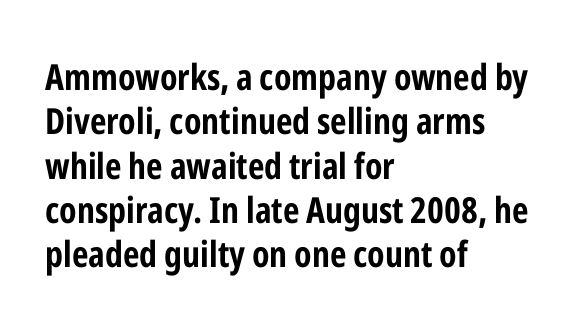
Q: Is the text bold? A: Yes.
Q: Is the text italic (slanted)? A: No, it is upright.
Q: Is the typeface a serif or a sans-serif typeface? A: Sans-serif.
Q: Is the text underlined? A: No.
Q: How is the paragraph aligned? A: Left-aligned.
Q: Is the spacing between letters normal or unusually wide? A: Normal.
Q: Width (condensed, normal, or wide)? A: Condensed.
Q: Stroke contrast? A: Low.
Q: x-height? A: Medium.
Q: Monospaced? A: No.
